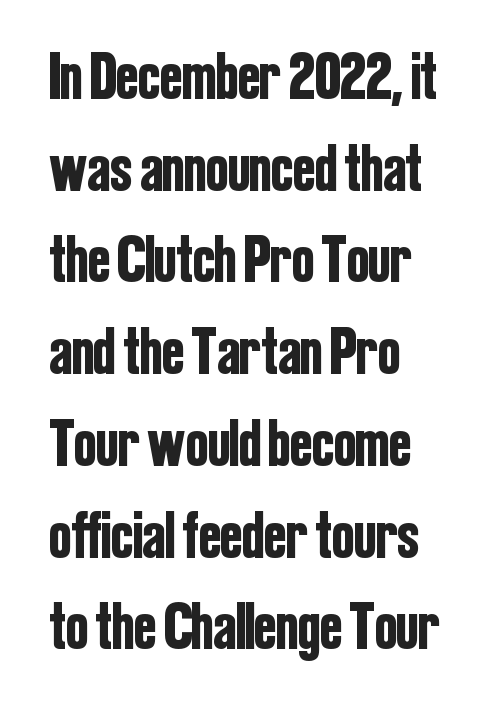
{"serif": "no", "italic": "no", "width": "condensed", "stroke_contrast": "low", "x_height": "medium", "monospaced": "no", "underline": "no", "align": "left", "line_spacing": "normal", "line_spacing_ratio": 1.39, "letter_spacing": "normal", "letter_spacing_em": 0.0, "glyph_px": 66}
